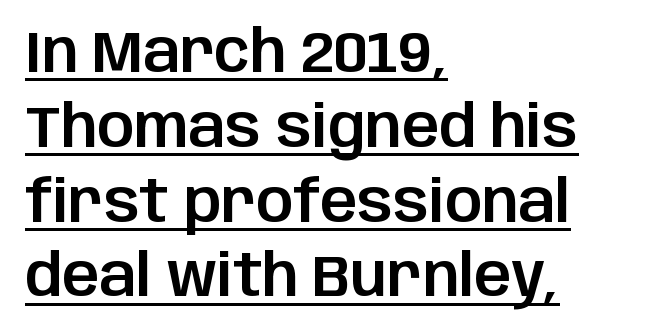
The specimen includes a rule beneath the text block's lines. Where is the straight margin? On the left. The font's upright variant was chosen for this text. A typesetter would call this proportional, since set widths differ per character. The text was rendered using a sans face with plain stroke endings.
